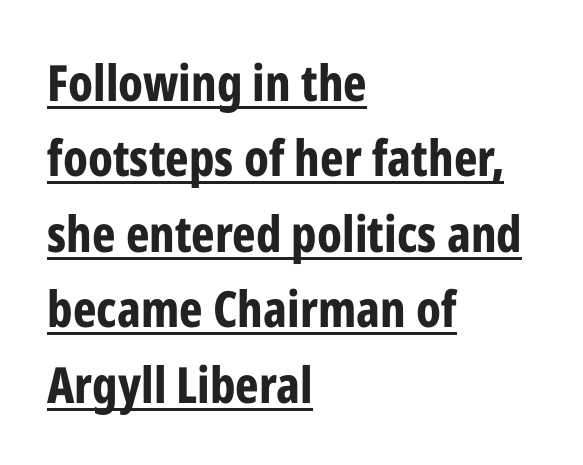
Q: Is the text bold? A: Yes.
Q: Is the text italic (slanted)? A: No, it is upright.
Q: Is the typeface a serif or a sans-serif typeface? A: Sans-serif.
Q: Is the text underlined? A: Yes.
Q: How is the paragraph aligned? A: Left-aligned.
Q: Is the spacing between letters normal or unusually wide? A: Normal.
Q: Is the spacing between lines tight, normal or loose? A: Normal.
Q: Width (condensed, normal, or wide)? A: Condensed.
Q: Stroke contrast? A: Low.
Q: x-height? A: Medium.
Q: Monospaced? A: No.
